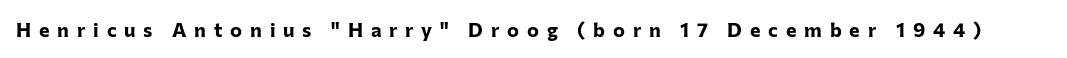
Words float on clear page, feet unadorned. The letters stand straight up with perfectly vertical stems. Strokes here are thick enough to call this a true bold. Does extra space separate the letters? Yes, quite a lot of it.
